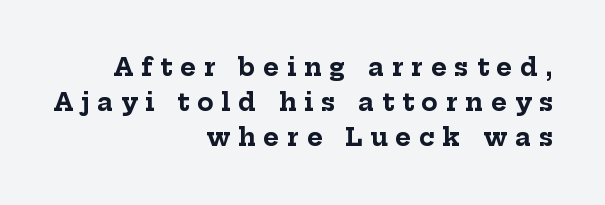
{"italic": "no", "bold": "yes", "underline": "no", "align": "right", "line_spacing": "normal", "line_spacing_ratio": 1.45, "letter_spacing": "wide", "letter_spacing_em": 0.33, "glyph_px": 24}
